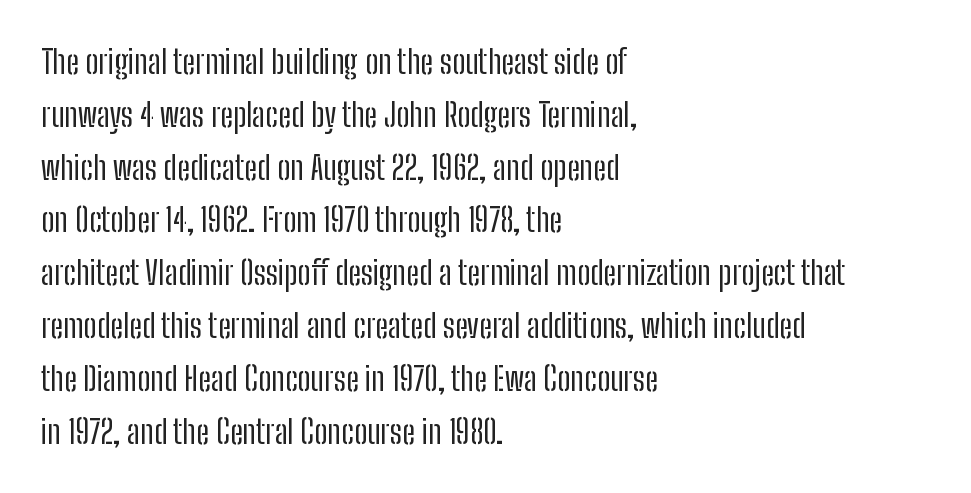
A clean baseline with only descenders dipping below it. This sample has the flowing, uneven cadence of proportional lettering. This rendering employs a face without finishing strokes, i.e., a sans-serif. Is the type heavy? It reads as light-to-regular instead. The font's upright variant was chosen for this text.
